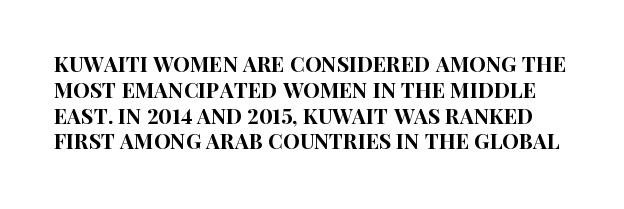
Q: Is the text italic (slanted)? A: No, it is upright.
Q: Is the text underlined? A: No.
Q: Is the spacing between letters normal or unusually wide? A: Normal.
